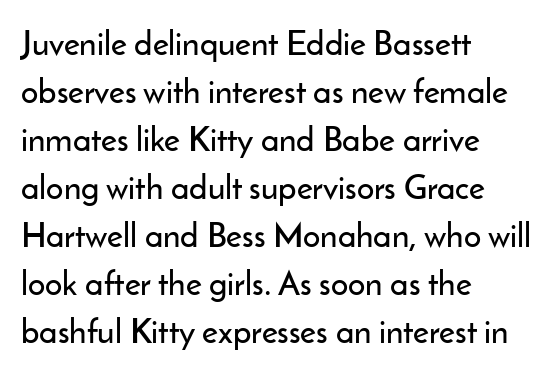
Q: Is the text italic (slanted)? A: No, it is upright.
Q: Is the typeface a serif or a sans-serif typeface? A: Sans-serif.
Q: Is the text underlined? A: No.
Q: How is the paragraph aligned? A: Left-aligned.
Q: Is the spacing between letters normal or unusually wide? A: Normal.
Q: Is the spacing between lines tight, normal or loose? A: Normal.
Q: Width (condensed, normal, or wide)? A: Normal.
Q: Stroke contrast? A: Low.
Q: x-height? A: Small.
Q: Monospaced? A: No.
